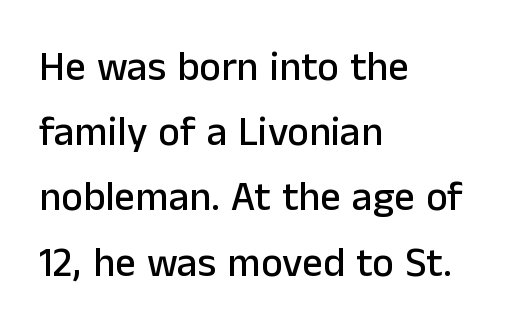
The image shows 41 px sans-serif type, upright; set left-aligned, normal line spacing (1.59x), normal letter spacing, not underlined; low stroke contrast and a medium x-height.
